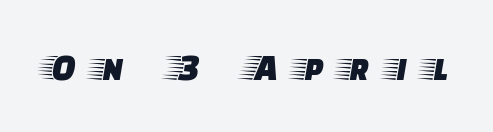
{"serif": "yes", "width": "wide", "stroke_contrast": "low", "x_height": "large", "monospaced": "no", "underline": "no", "letter_spacing": "wide", "letter_spacing_em": 0.5, "glyph_px": 38}
